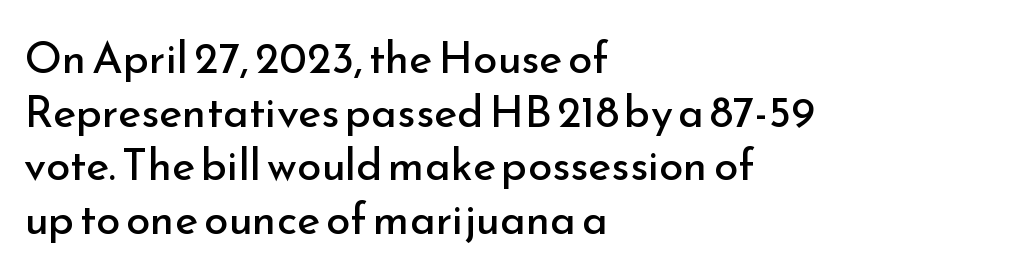
Q: Is the text bold? A: No.
Q: Is the text italic (slanted)? A: No, it is upright.
Q: Is the typeface a serif or a sans-serif typeface? A: Sans-serif.
Q: Is the text underlined? A: No.
Q: How is the paragraph aligned? A: Left-aligned.
Q: Is the spacing between letters normal or unusually wide? A: Normal.
Q: Width (condensed, normal, or wide)? A: Normal.
Q: Stroke contrast? A: Low.
Q: x-height? A: Small.
Q: Monospaced? A: No.
